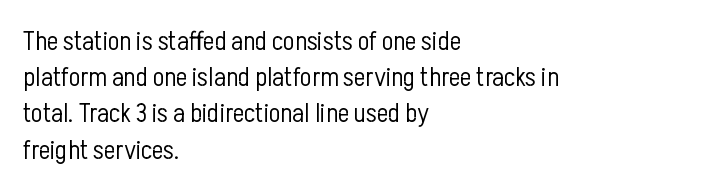
The strokes carry an ordinary text weight at most. Teacher's note: observe the even left margin — that is flush-left alignment. The lines sit at an ordinary, default distance from one another. Does extra space separate the letters? No, they use regular spacing. Posture: vertical. The specimen omits any rule beneath the text block's lines.
